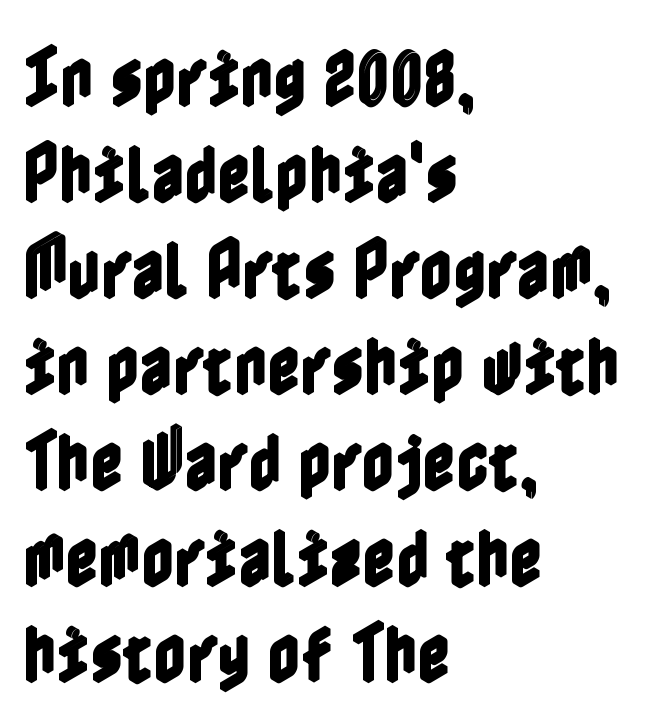
Words float on clear page, feet unadorned. These lines sit exactly where default settings would place them. The paragraph shown leans on its left margin. Every stem runs plumb, perpendicular to the baseline.
